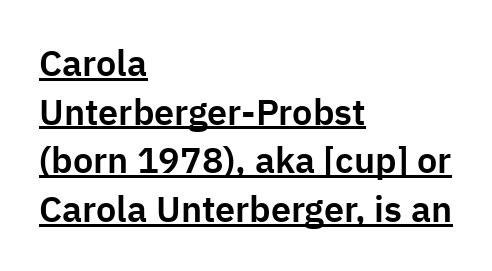
Grotesque or geometric, the face here clearly has no serifs. Horizontally, the lines are justified to the leading edge only. Regular leading. You can see a thin bar hugging the bottom of the glyphs. Proportional: the letters do not fall into vertical columns.
